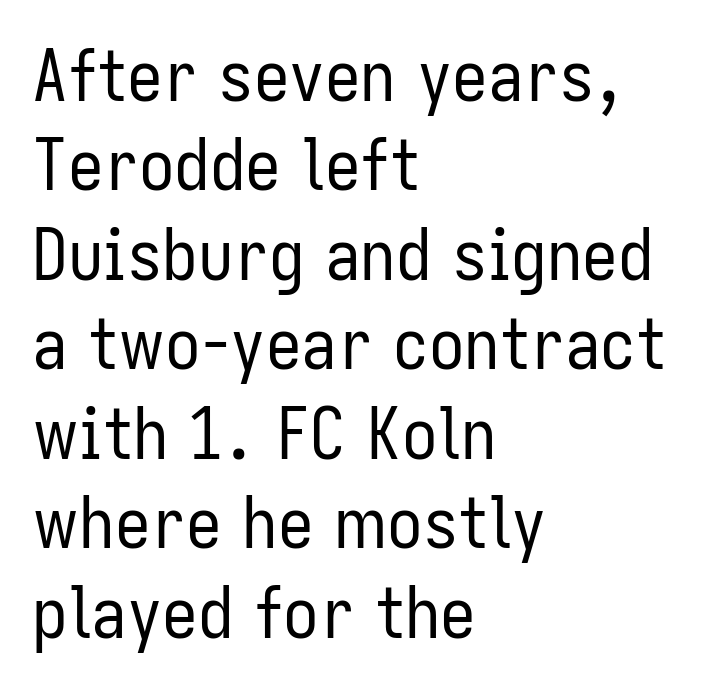
Q: Is the text bold? A: No.
Q: Is the text italic (slanted)? A: No, it is upright.
Q: Is the typeface a serif or a sans-serif typeface? A: Sans-serif.
Q: Is the text underlined? A: No.
Q: How is the paragraph aligned? A: Left-aligned.
Q: Is the spacing between letters normal or unusually wide? A: Normal.
Q: Is the spacing between lines tight, normal or loose? A: Normal.
Q: Width (condensed, normal, or wide)? A: Condensed.
Q: Stroke contrast? A: Low.
Q: x-height? A: Medium.
Q: Monospaced? A: No.
